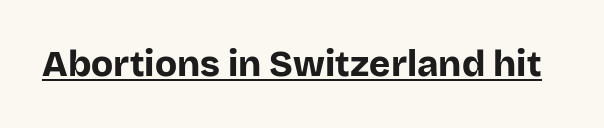
The image shows 36 px bold sans-serif type, upright; set normal letter spacing, underlined; low stroke contrast and a large x-height.
